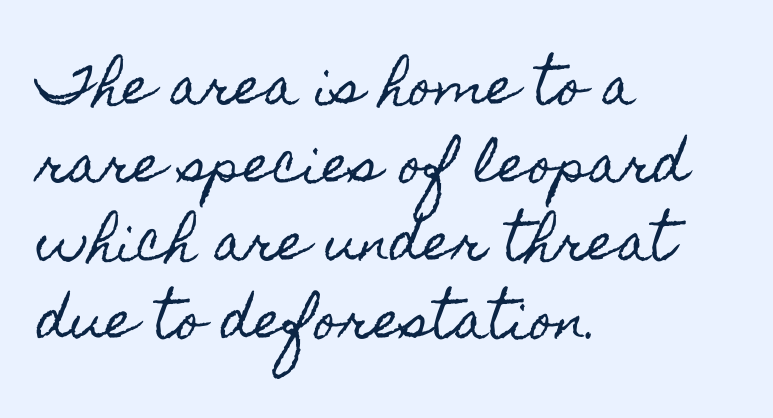
The image shows 50 px condensed type; set left-aligned, normal line spacing (1.56x), normal letter spacing, not underlined; a small x-height.
